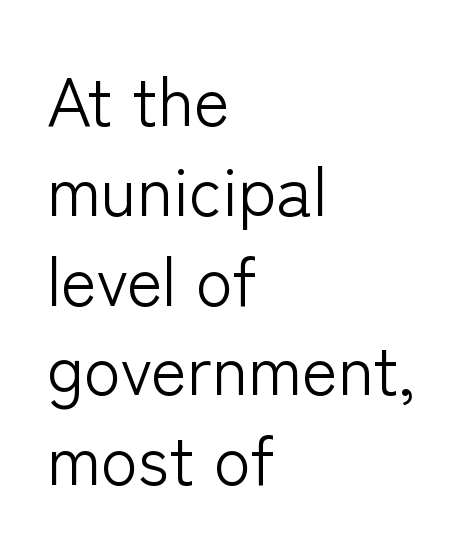
How are the letters spaced? Ordinarily, with no added tracking. The line-height multiplier appears to be the usual default. When letters stand straight like this, we call the style roman or upright. On a weight scale, this lands at 450 or below.
